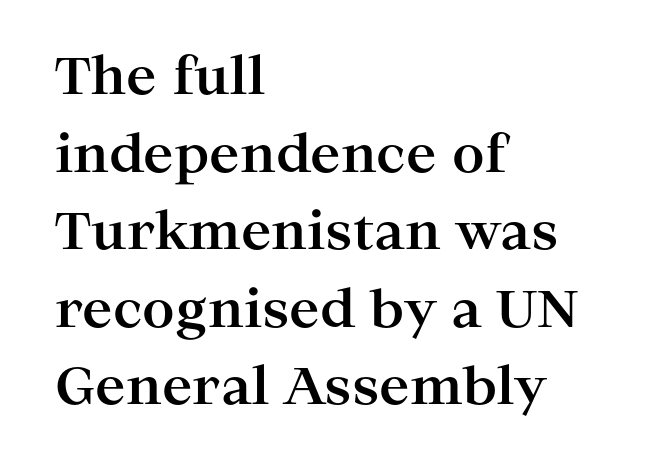
Q: Is the text bold? A: Yes.
Q: Is the text italic (slanted)? A: No, it is upright.
Q: Is the typeface a serif or a sans-serif typeface? A: Serif.
Q: Is the text underlined? A: No.
Q: How is the paragraph aligned? A: Left-aligned.
Q: Is the spacing between letters normal or unusually wide? A: Normal.
Q: Is the spacing between lines tight, normal or loose? A: Normal.
Q: Width (condensed, normal, or wide)? A: Wide.
Q: Stroke contrast? A: High.
Q: x-height? A: Medium.
Q: Monospaced? A: No.
